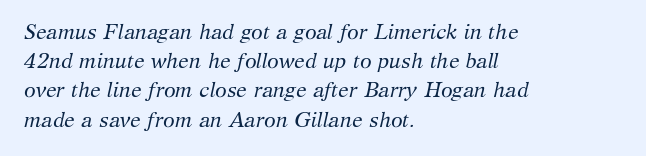
Q: Is the text bold? A: No.
Q: Is the text italic (slanted)? A: Yes, it leans right by about 12 degrees.
Q: Is the text underlined? A: No.
Q: How is the paragraph aligned? A: Left-aligned.
Q: Is the spacing between letters normal or unusually wide? A: Normal.
Q: Is the spacing between lines tight, normal or loose? A: Normal.
